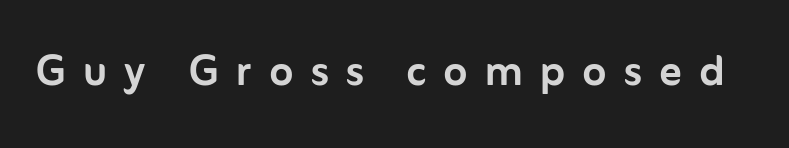
Style check: upright. The gap between lines stays unmarked. Caption: expanded tracking, letters set apart. The face used here is a sans, in the tradition of grotesques and geometrics. Proportional: the letters do not fall into vertical columns.
